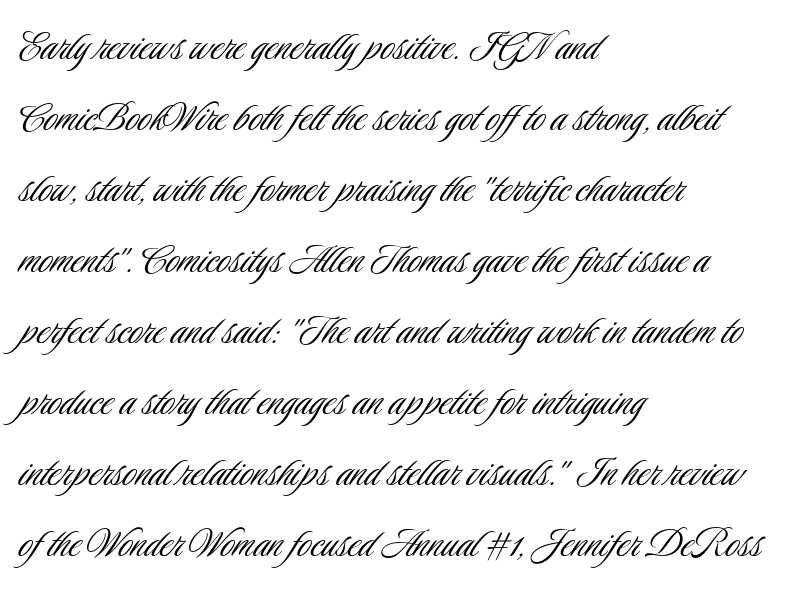
The leading is moderate, giving the passage an even texture. Each row of text sits above clean, open space. The strokes carry an ordinary text weight at most.
